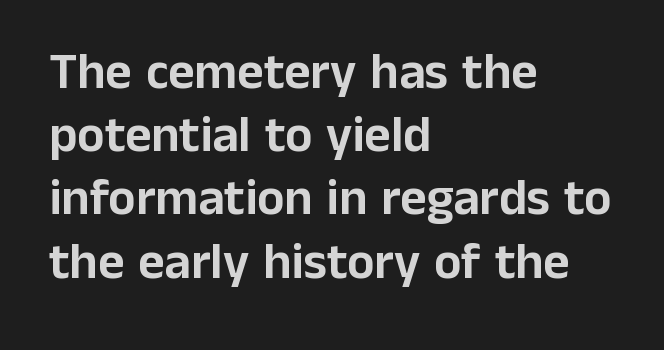
The image shows 51 px sans-serif type, upright; set left-aligned, line spacing 1.24x, normal letter spacing, not underlined; low stroke contrast and a medium x-height.
